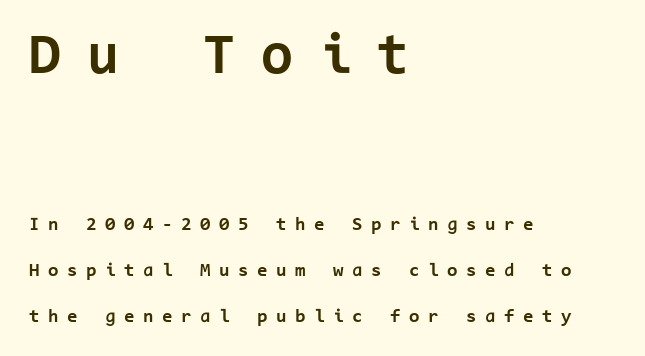
The image shows 58 px bold sans-serif type, upright, monospaced; set left-aligned, loose line spacing (2.41x), unusually wide letter spacing (+0.45 em), not underlined; the first (top) block is 3.05x larger; low stroke contrast and a medium x-height.
